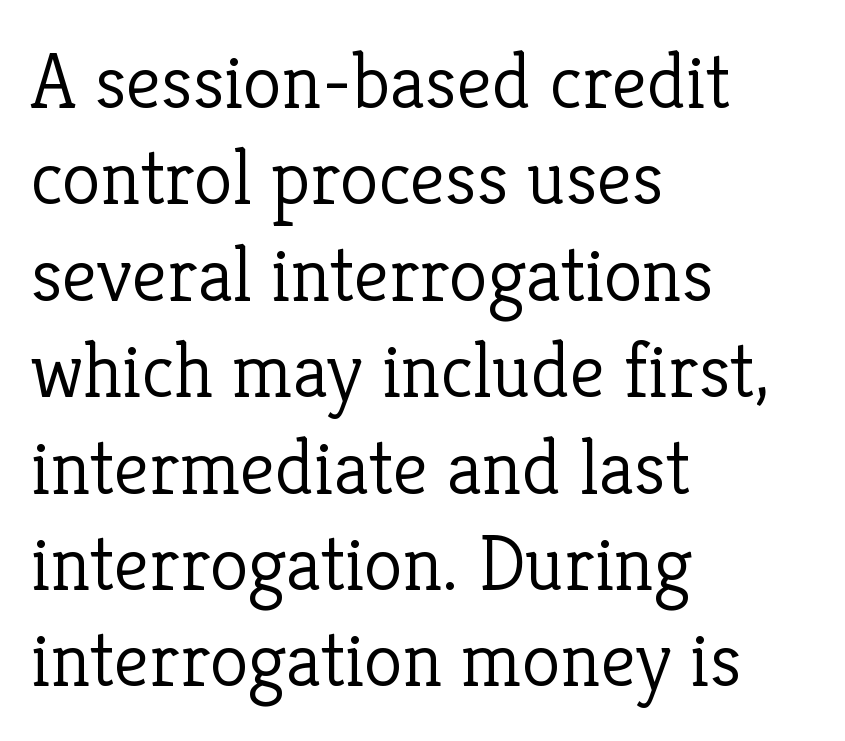
The image shows 79 px light serif type, upright; set left-aligned, line spacing 1.22x, normal letter spacing, not underlined; low stroke contrast and a medium x-height.
